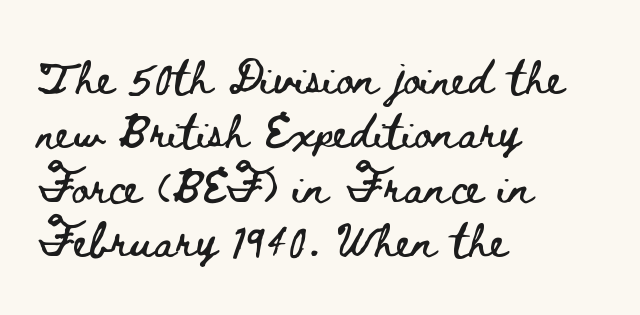
The image shows 34 px wide type; set left-aligned, normal line spacing (1.6x), normal letter spacing, not underlined; low stroke contrast and a small x-height.
